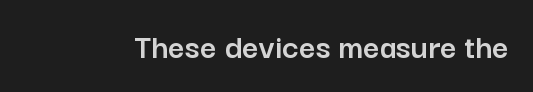
Q: Is the text italic (slanted)? A: No, it is upright.
Q: Is the typeface a serif or a sans-serif typeface? A: Sans-serif.
Q: Is the text underlined? A: No.
Q: Is the spacing between letters normal or unusually wide? A: Normal.
Q: Width (condensed, normal, or wide)? A: Normal.
Q: Stroke contrast? A: Low.
Q: x-height? A: Medium.
Q: Monospaced? A: No.
